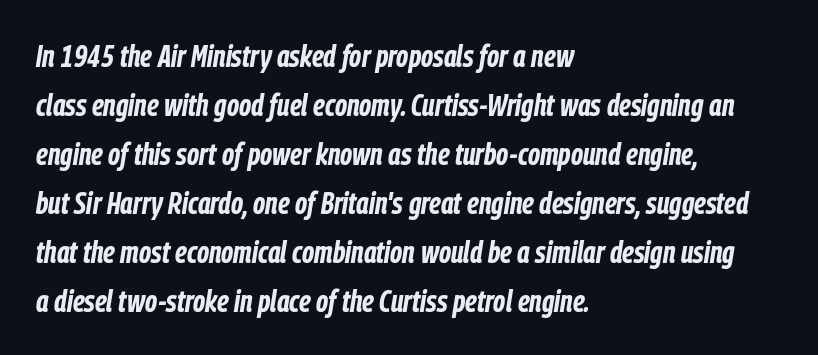
{"italic": "yes", "lean": "right", "slant_degrees": 9, "bold": "yes", "weight": "bold", "width": "condensed", "stroke_contrast": "low", "x_height": "medium", "monospaced": "no", "underline": "no", "align": "left", "line_spacing": "normal", "line_spacing_ratio": 1.58, "letter_spacing": "normal", "letter_spacing_em": 0.0, "glyph_px": 31}
